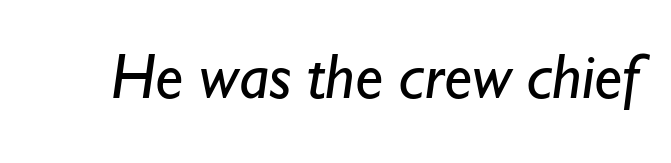
The image shows 64 px regular-weight sans-serif type; set normal letter spacing, not underlined; low stroke contrast and a small x-height.
